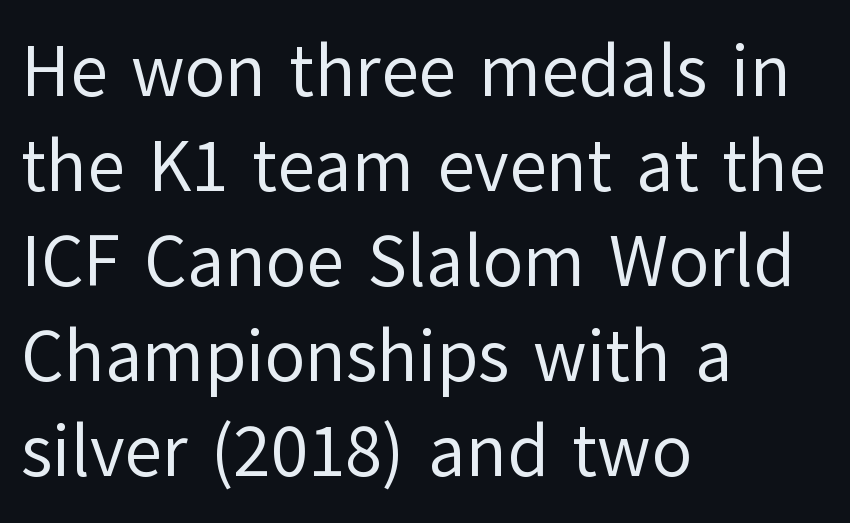
{"serif": "no", "italic": "no", "bold": "no", "weight": "regular", "width": "normal", "stroke_contrast": "low", "x_height": "medium", "monospaced": "no", "underline": "no", "align": "left", "line_spacing": "normal", "line_spacing_ratio": 1.3, "letter_spacing": "normal", "letter_spacing_em": 0.0, "glyph_px": 73}
